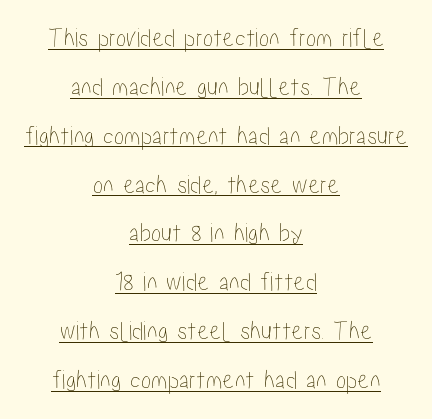
Q: Is the text italic (slanted)? A: No, it is upright.
Q: Is the text underlined? A: Yes.
Q: How is the paragraph aligned? A: Centered.
Q: Is the spacing between letters normal or unusually wide? A: Normal.
